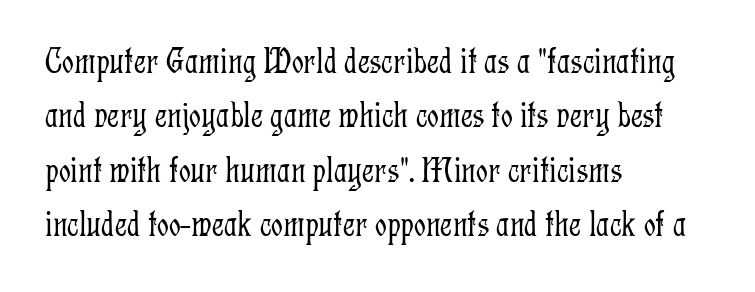
Style check: upright. Each letter keeps its own natural width here, so spacing adapts to shape. The rendering anchors every line to the left-hand side. Quick note: underline off.
